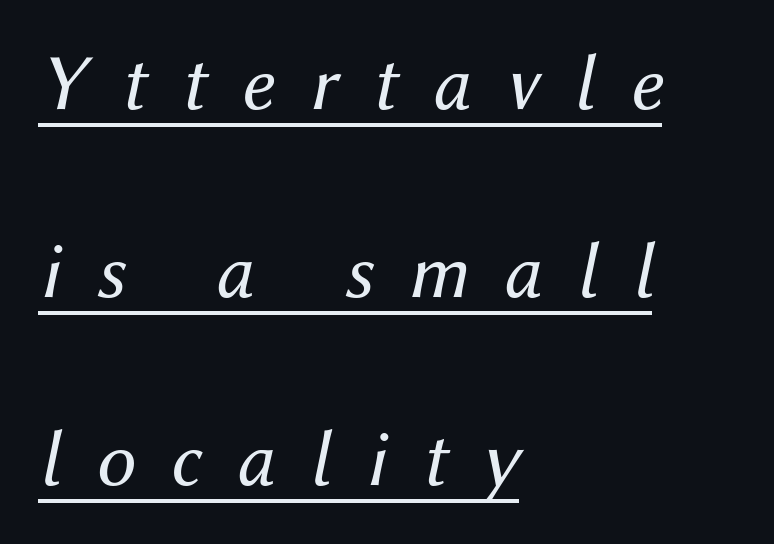
These glyphs show unthickened strokes, regular width or finer. How are the letters spaced? Widely, with obvious added tracking. Vertically, the passage feels expansive, rows floating well apart. A rule runs beneath these lines of type. This sample has the flowing, uneven cadence of proportional lettering. The whole block is typeset with a tilt.
